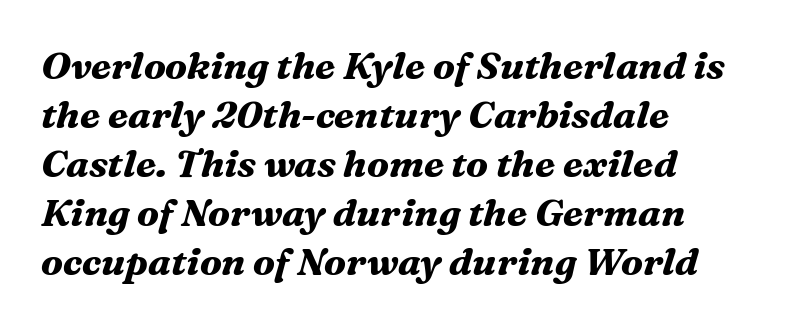
{"serif": "yes", "italic": "yes", "lean": "right", "slant_degrees": 16, "bold": "yes", "weight": "bold", "width": "normal", "stroke_contrast": "medium", "x_height": "medium", "monospaced": "no", "underline": "no", "align": "left", "line_spacing": "normal", "line_spacing_ratio": 1.29, "letter_spacing": "normal", "letter_spacing_em": 0.0, "glyph_px": 38}
